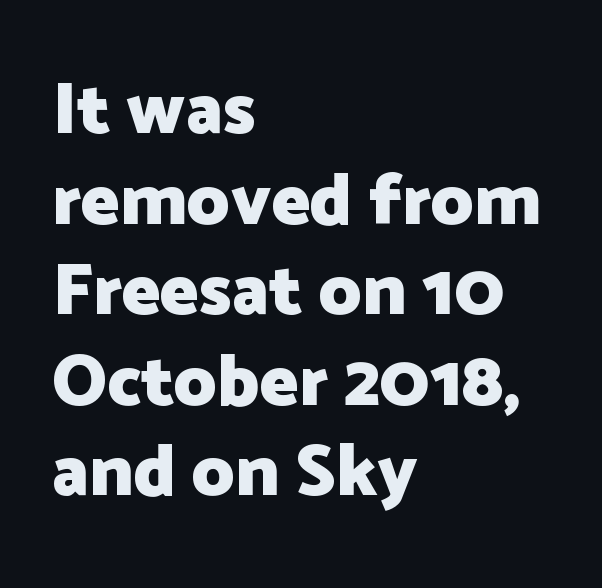
The image shows 73 px heavy sans-serif type, upright; set left-aligned, line spacing 1.24x, normal letter spacing, not underlined; low stroke contrast and a medium x-height.
